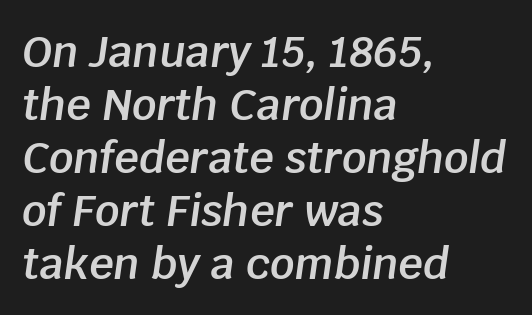
{"italic": "yes", "lean": "right", "slant_degrees": 8, "bold": "semi", "weight": "semibold", "width": "normal", "stroke_contrast": "low", "x_height": "large", "monospaced": "no", "underline": "no", "align": "left", "line_spacing_ratio": 1.23, "letter_spacing": "normal", "letter_spacing_em": 0.0, "glyph_px": 43}
